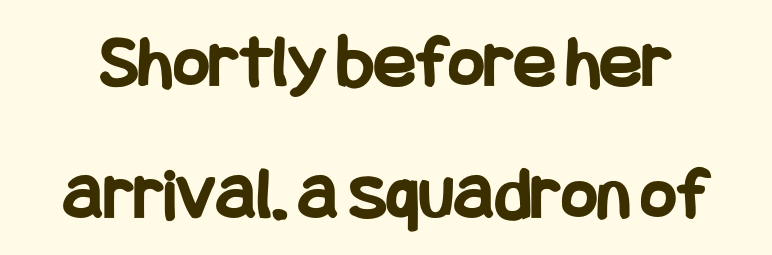
When letters stand straight like this, we call the style roman or upright. The space between consecutive lines is moderate. I'd call this a sans setting — the letters go barefoot. Clear beneath every line of the passage.
